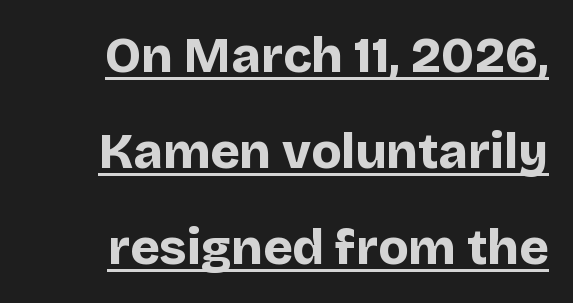
The image shows 50 px bold sans-serif type, upright; set right-aligned, loose line spacing (1.92x), normal letter spacing, underlined; low stroke contrast and a large x-height.
